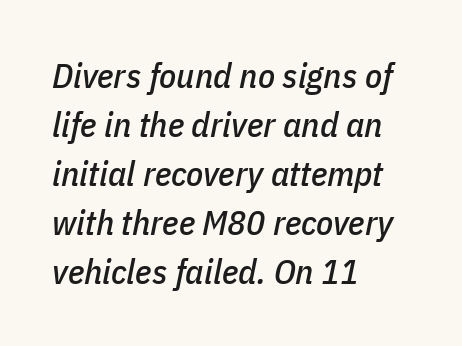
The image shows 35 px condensed type, italic (leaning right); set left-aligned, normal line spacing (1.4x), normal letter spacing, not underlined; low stroke contrast and a medium x-height.
